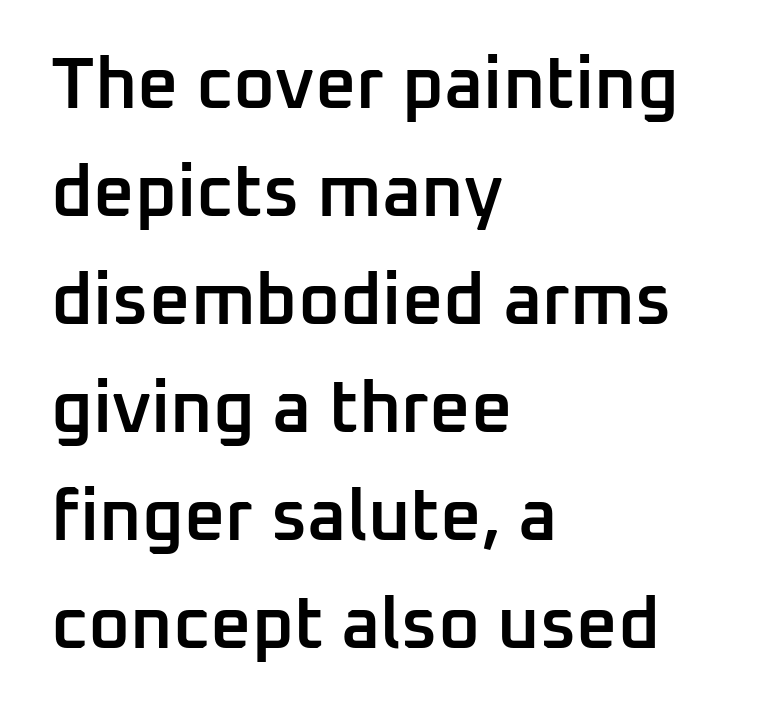
Q: Is the text bold? A: Semi-bold.
Q: Is the text italic (slanted)? A: No, it is upright.
Q: Is the typeface a serif or a sans-serif typeface? A: Sans-serif.
Q: Is the text underlined? A: No.
Q: How is the paragraph aligned? A: Left-aligned.
Q: Is the spacing between letters normal or unusually wide? A: Normal.
Q: Is the spacing between lines tight, normal or loose? A: Normal.
Q: Width (condensed, normal, or wide)? A: Normal.
Q: Stroke contrast? A: Low.
Q: x-height? A: Medium.
Q: Monospaced? A: No.
